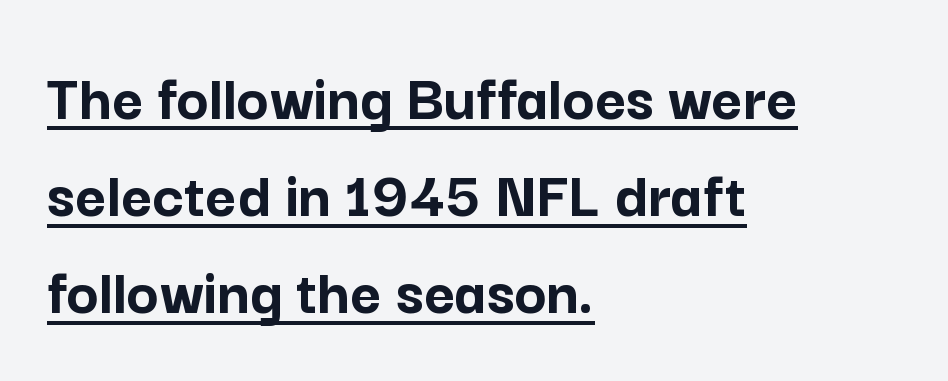
Letterform terminals end flat and unadorned throughout the passage. Casual observation: everything's shoved over to the left. The sample's only ornament is a line tracing under the words. Every stem runs plumb, perpendicular to the baseline.
